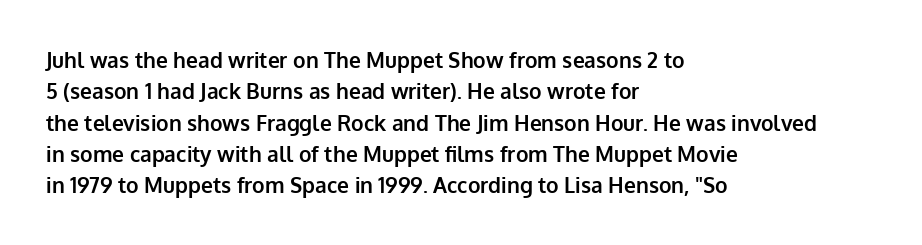
The passage shown is emphatically bold. The specimen reads as upright at a glance. Alignment: flush left. What stands out about the letter spacing? Nothing — it is the standard amount. The block of text has a typical density, with ordinary space between rows. The words here are not underlined.
